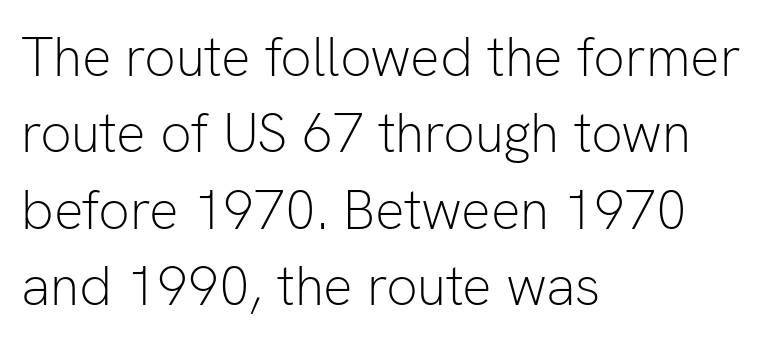
The image shows 55 px light sans-serif type, upright; set left-aligned, normal line spacing (1.39x), normal letter spacing, not underlined; low stroke contrast and a medium x-height.
